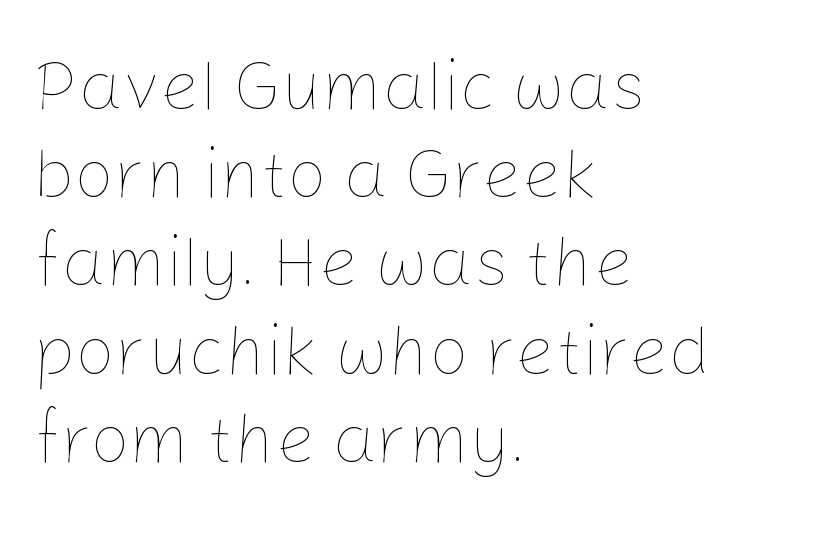
{"italic": "no", "bold": "no", "weight": "thin", "width": "normal", "stroke_contrast": "low", "x_height": "medium", "monospaced": "no", "underline": "no", "align": "left", "line_spacing": "normal", "line_spacing_ratio": 1.26, "letter_spacing": "normal", "letter_spacing_em": 0.0, "glyph_px": 70}
